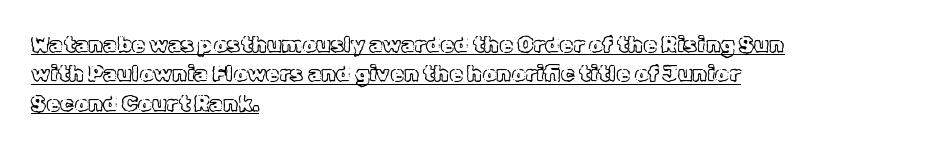
The image shows 22 px text type, upright; set left-aligned, normal line spacing (1.34x), normal letter spacing, underlined.
